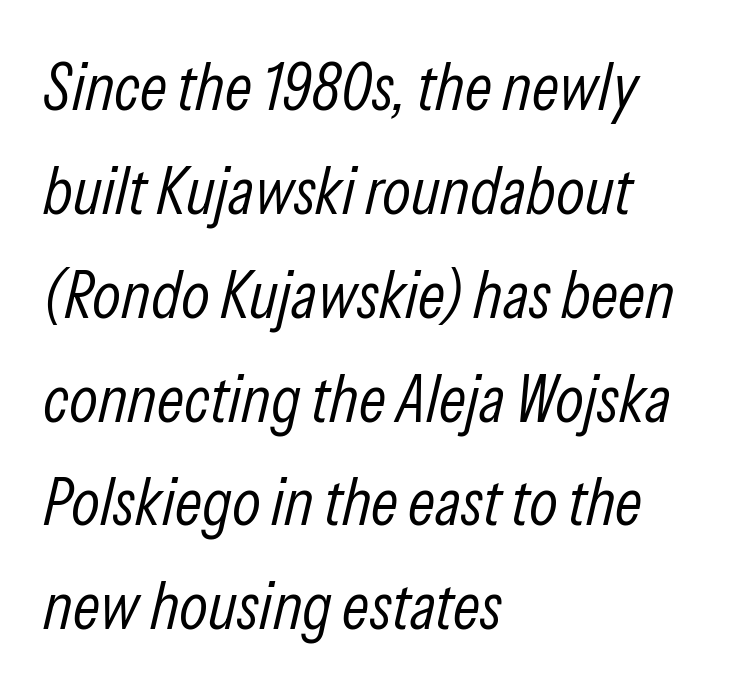
The image shows 67 px light, condensed type, italic (leaning right); set left-aligned, normal line spacing (1.55x), normal letter spacing, not underlined; low stroke contrast and a medium x-height.
